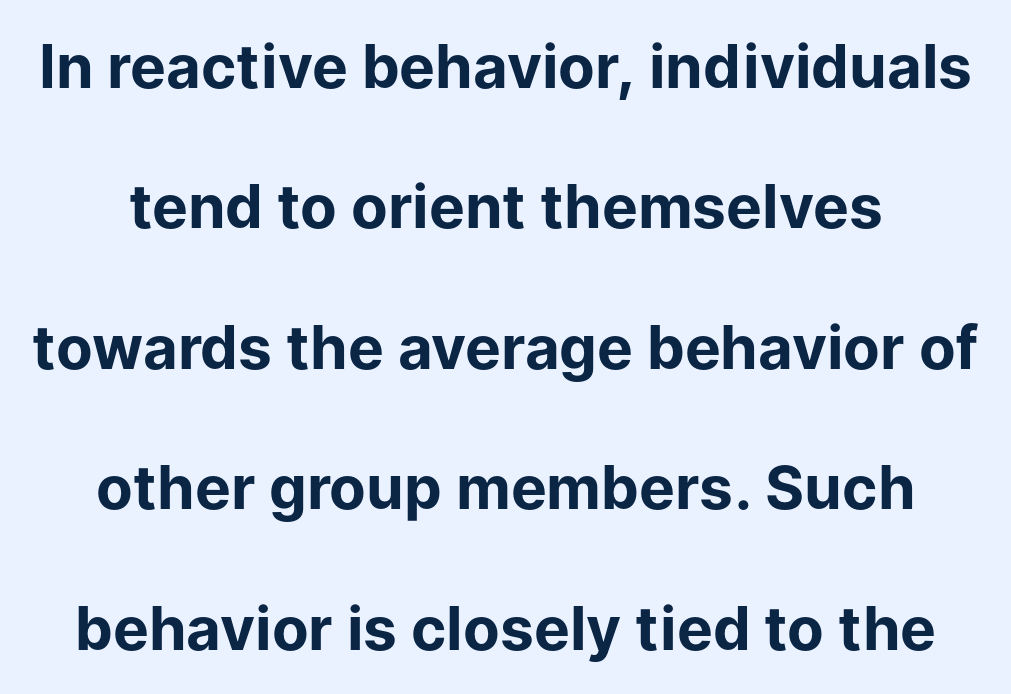
The image shows 60 px bold sans-serif type, upright; set loose line spacing (2.34x), normal letter spacing, not underlined; low stroke contrast and a medium x-height.
